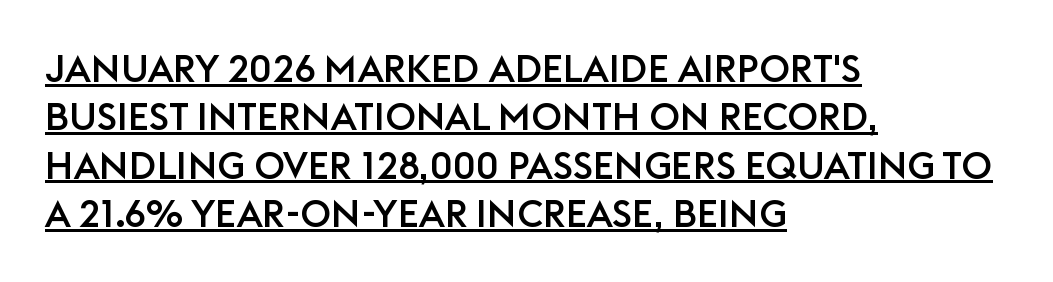
Here the designer chose a conventional face with non-uniform glyph widths. I'd call this a sans setting — the letters go barefoot. Quick note: interline space is typical. The gaps between neighbouring characters are ordinary and unremarkable.
